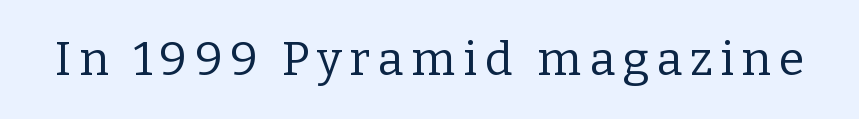
The image shows 47 px regular-weight serif type, upright; set not underlined; low stroke contrast and a medium x-height.
